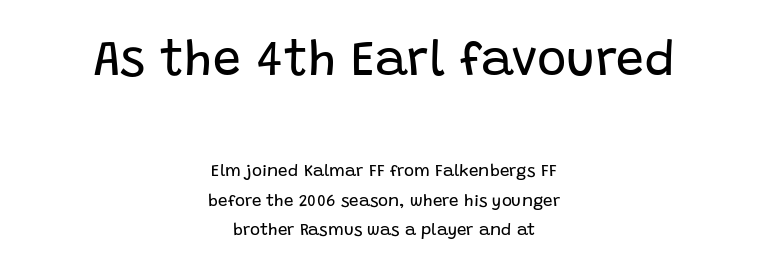
The image shows 50 px regular-weight sans-serif type, upright; set centered, line spacing 1.71x, normal letter spacing, not underlined; the first (top) block is 2.94x larger; low stroke contrast and a large x-height.
